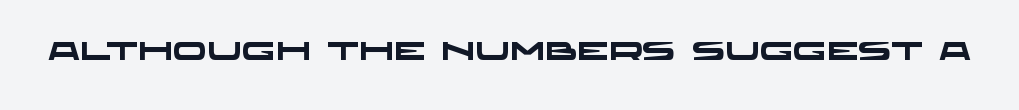
{"bold": "yes", "underline": "no", "letter_spacing": "normal", "letter_spacing_em": 0.0, "glyph_px": 25}
